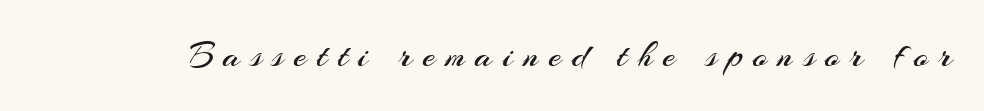
The face used here is proportionally spaced, like ordinary book or web type. The letters look calm and open, with moderate or lighter stems. To sum up the face: it is a sans, with no serifs. You could only call the tracking loose — the letters float apart. Underlining? Definitely not there.
